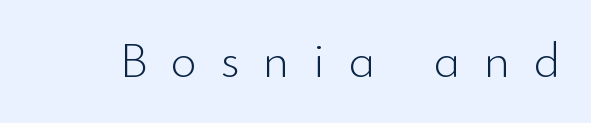
These lines are composed in type without serifs. The lettering holds an erect, upright posture throughout. Beneath every word, the page is bare. A typesetter would call this heavily tracked-out type.
